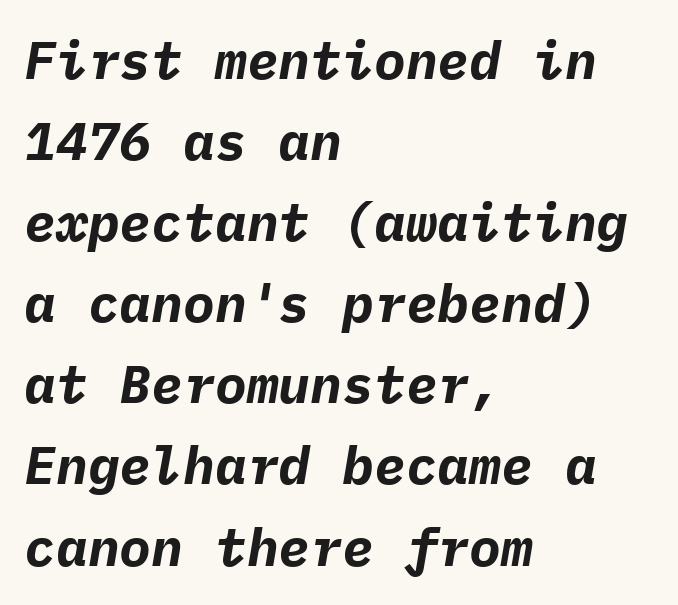
Q: Is the text bold? A: Yes.
Q: Is the text italic (slanted)? A: Yes, it leans right by about 9 degrees.
Q: Is the text underlined? A: No.
Q: How is the paragraph aligned? A: Left-aligned.
Q: Is the spacing between letters normal or unusually wide? A: Normal.
Q: Is the spacing between lines tight, normal or loose? A: Normal.
Q: Width (condensed, normal, or wide)? A: Normal.
Q: Stroke contrast? A: Low.
Q: x-height? A: Medium.
Q: Monospaced? A: Yes.
